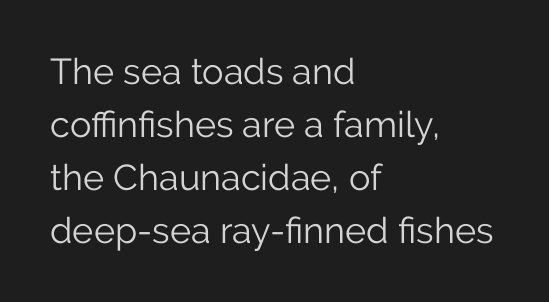
Q: Is the text bold? A: No.
Q: Is the text italic (slanted)? A: No, it is upright.
Q: Is the typeface a serif or a sans-serif typeface? A: Sans-serif.
Q: Is the text underlined? A: No.
Q: How is the paragraph aligned? A: Left-aligned.
Q: Is the spacing between letters normal or unusually wide? A: Normal.
Q: Is the spacing between lines tight, normal or loose? A: Normal.
Q: Width (condensed, normal, or wide)? A: Normal.
Q: Stroke contrast? A: Low.
Q: x-height? A: Medium.
Q: Monospaced? A: No.
